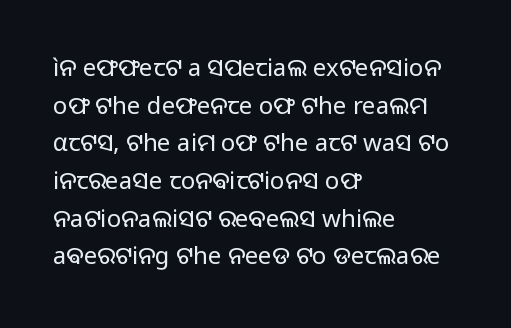
{"italic": "no", "bold": "no", "underline": "no", "align": "left", "line_spacing": "normal", "line_spacing_ratio": 1.57, "letter_spacing": "normal", "letter_spacing_em": 0.0, "glyph_px": 24}
